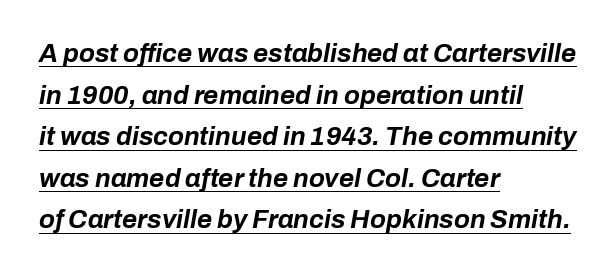
The passage shown leans; its letterforms are oblique. This sample carries an underscore along the baseline area. No extra tracking has been applied to these lines. Line starts are locked; line ends wander.
